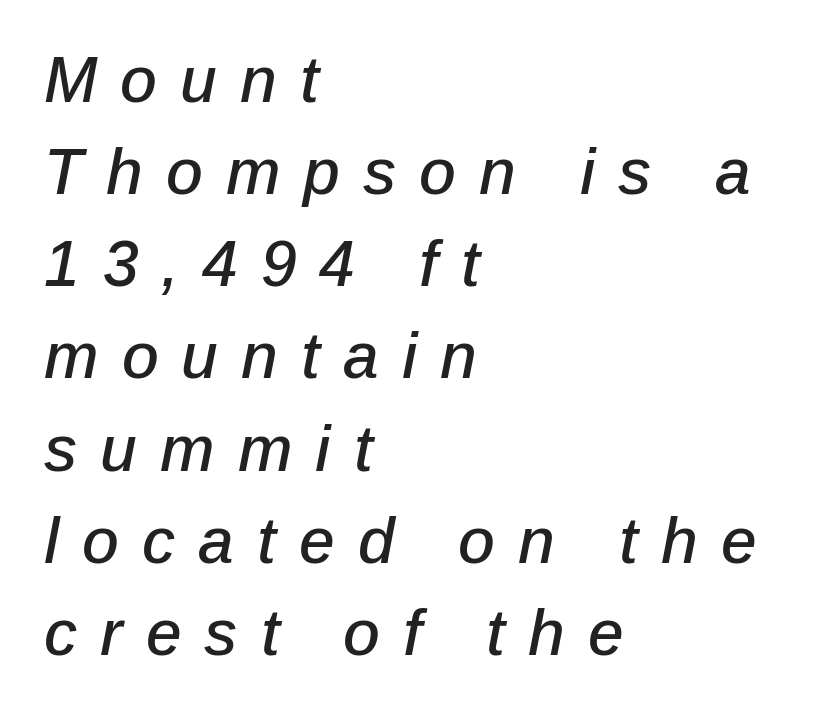
The text block is weighted toward the left margin, trailing off unevenly rightward. The face used here is proportionally spaced, like ordinary book or web type. Slant detected: the letters are inclined. The space directly below the letters is spotless. Successive baselines arrive at the customary interval.
